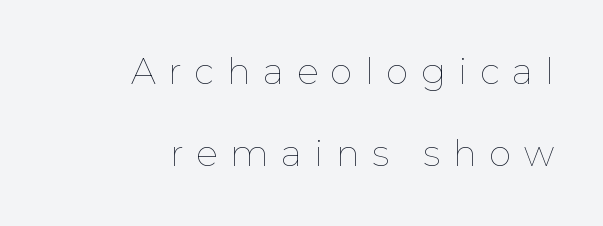
Q: Is the text bold? A: No.
Q: Is the text italic (slanted)? A: No, it is upright.
Q: Is the text underlined? A: No.
Q: How is the paragraph aligned? A: Right-aligned.
Q: Is the spacing between letters normal or unusually wide? A: Unusually wide.
Q: Is the spacing between lines tight, normal or loose? A: Loose.
Q: Width (condensed, normal, or wide)? A: Normal.
Q: Stroke contrast? A: Low.
Q: x-height? A: Medium.
Q: Monospaced? A: No.
